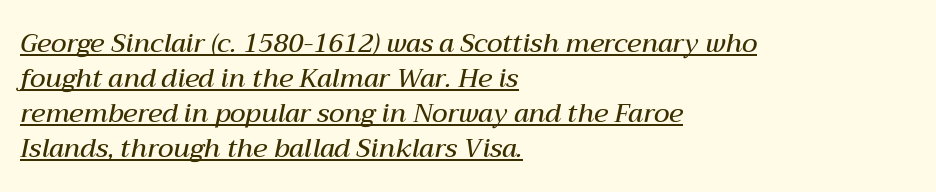
{"italic": "yes", "lean": "right", "slant_degrees": 12, "bold": "semi", "underline": "yes", "align": "left", "line_spacing": "normal", "line_spacing_ratio": 1.35, "letter_spacing": "normal", "letter_spacing_em": 0.0, "glyph_px": 26}
